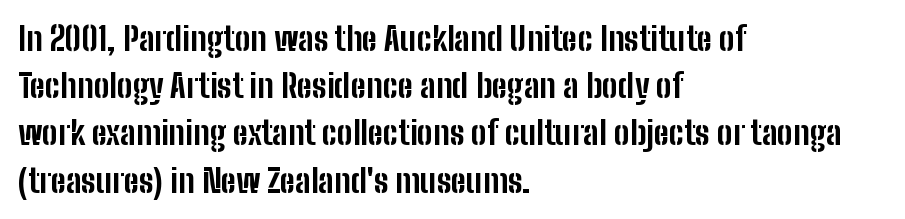
{"serif": "no", "italic": "no", "bold": "yes", "weight": "bold", "width": "condensed", "stroke_contrast": "low", "x_height": "medium", "monospaced": "no", "underline": "no", "align": "left", "line_spacing": "normal", "line_spacing_ratio": 1.43, "letter_spacing": "normal", "letter_spacing_em": 0.0, "glyph_px": 33}
